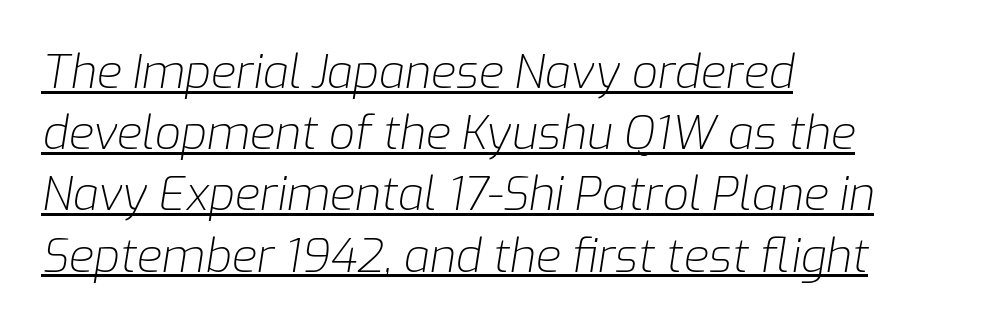
{"italic": "yes", "lean": "right", "slant_degrees": 9, "bold": "no", "weight": "light", "width": "normal", "stroke_contrast": "low", "x_height": "medium", "monospaced": "no", "underline": "yes", "align": "left", "line_spacing": "normal", "line_spacing_ratio": 1.33, "letter_spacing": "normal", "letter_spacing_em": 0.0, "glyph_px": 46}
